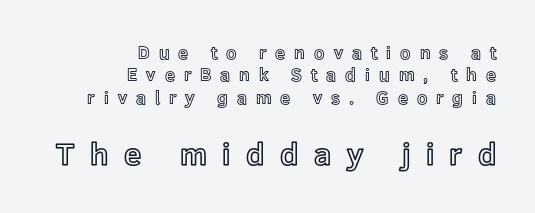
Unlike italic type, these characters show no tilt at all. Of the two passages, the one underneath uses the larger point size. The ragged edge is on the left, which tells us the setting is flush right. There is plenty of visible air inserted between adjacent glyphs. The strip under each line holds only bare page.
